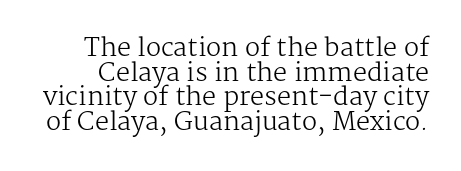
Q: Is the text bold? A: No.
Q: Is the text italic (slanted)? A: No, it is upright.
Q: Is the text underlined? A: No.
Q: Is the spacing between letters normal or unusually wide? A: Normal.
Q: Is the spacing between lines tight, normal or loose? A: Tight.
